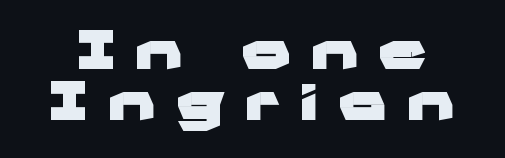
The image shows 53 px heavy, wide sans-serif type, upright; set tight line spacing (0.97x), unusually wide letter spacing (+0.39 em), not underlined; low stroke contrast and a medium x-height.
